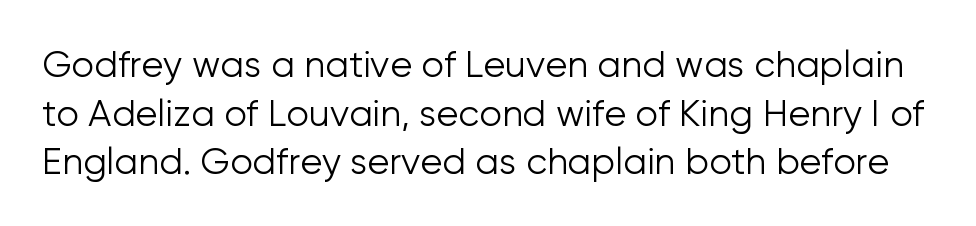
The image shows 36 px light sans-serif type, upright; set normal line spacing (1.35x), normal letter spacing, not underlined; low stroke contrast and a medium x-height.
